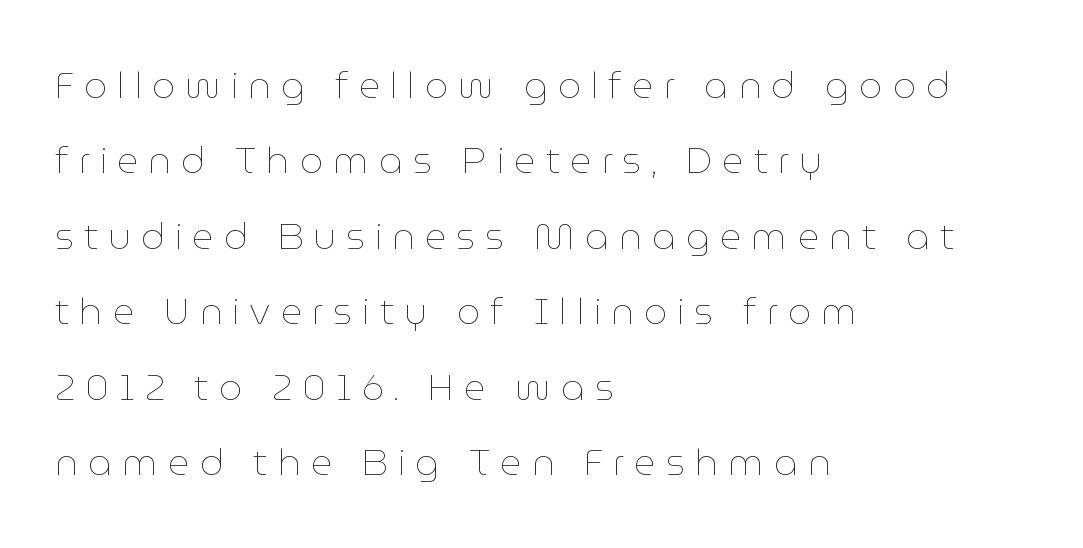
{"italic": "no", "bold": "no", "weight": "thin", "width": "normal", "stroke_contrast": "low", "x_height": "medium", "monospaced": "no", "underline": "no", "align": "left", "line_spacing": "loose", "line_spacing_ratio": 2.04, "letter_spacing": "wide", "letter_spacing_em": 0.27, "glyph_px": 37}
